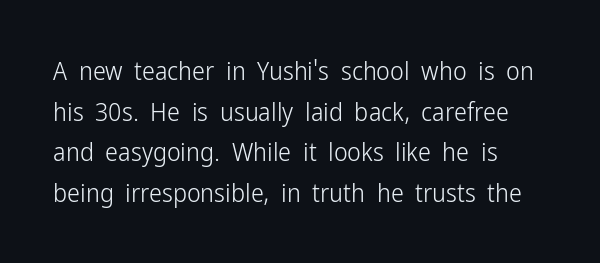
The image shows 26 px text type, upright; set left-aligned, normal line spacing (1.56x), normal letter spacing, not underlined.
